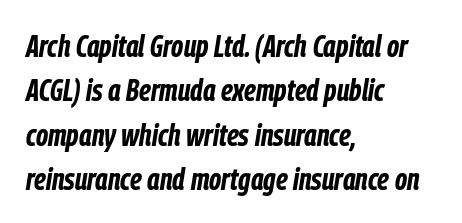
The image shows 31 px bold, condensed type, italic (leaning right); set left-aligned, normal line spacing (1.43x), normal letter spacing, not underlined; low stroke contrast and a medium x-height.
